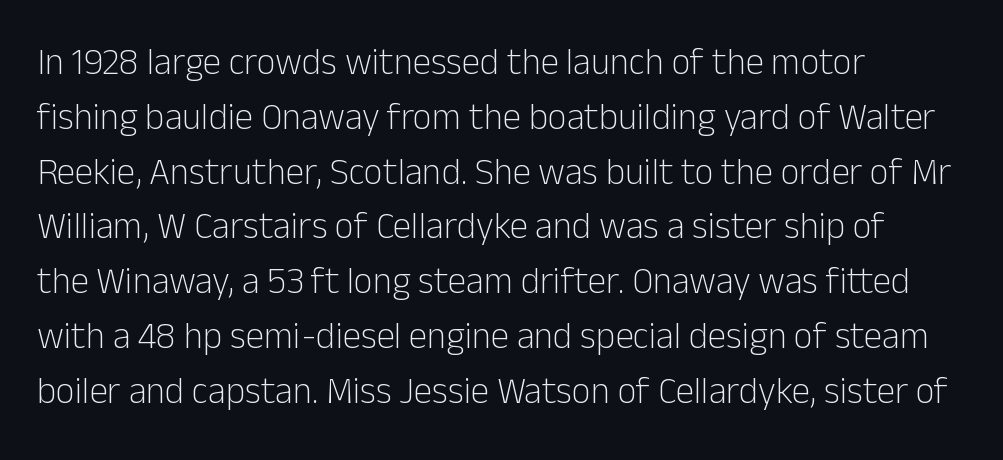
The face used here is proportionally spaced, like ordinary book or web type. Stem width sits at or under what a default text font uses. The passage is arranged the way most books set body copy — flush left. To sum up the face: it is a sans, with no serifs. Glance below the letters and you will spot only blank space. One glance says typical: line gaps are just what's usual.
